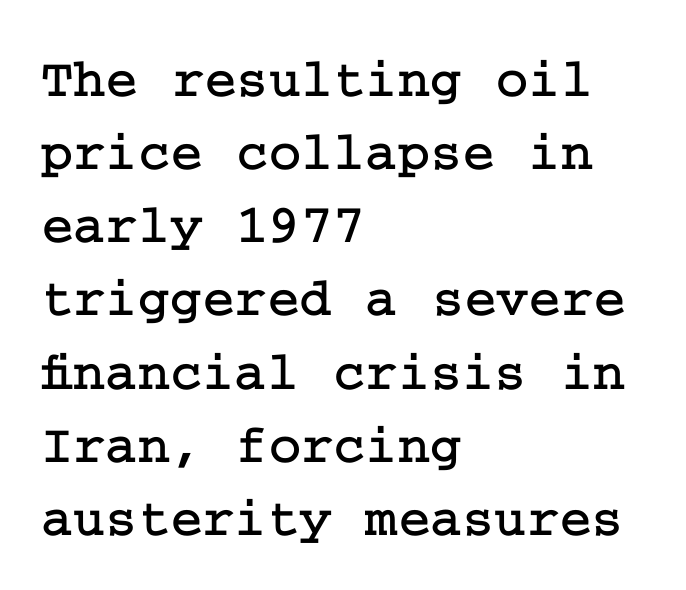
The image shows 55 px serif type, upright; set left-aligned, normal line spacing (1.33x), normal letter spacing, not underlined; low stroke contrast and a medium x-height.
